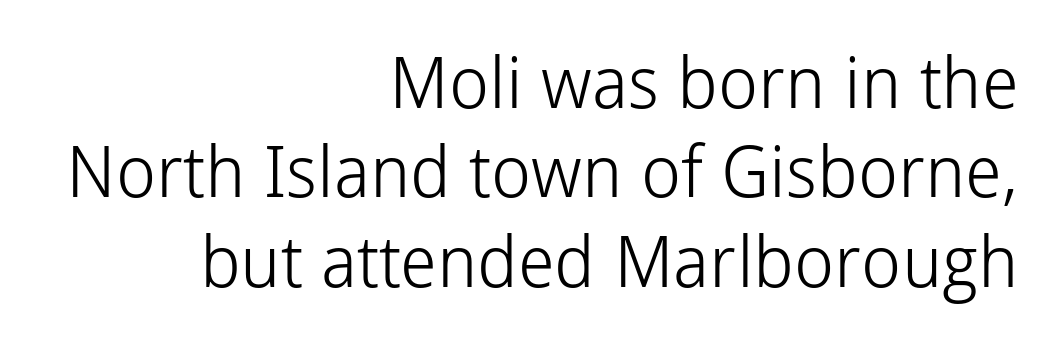
It's the straight-up-and-down kind of type. Look at the bottom of the vertical strokes: they stop flat, with no serifs. The leading is moderate, giving the passage an even texture. Compared with typical body copy, the letter spacing here is the same.
